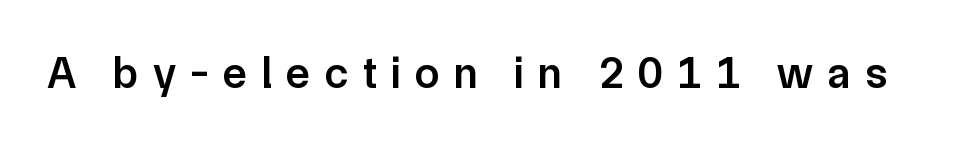
The image shows 44 px semibold sans-serif type, upright; set unusually wide letter spacing (+0.33 em), not underlined; low stroke contrast and a medium x-height.
